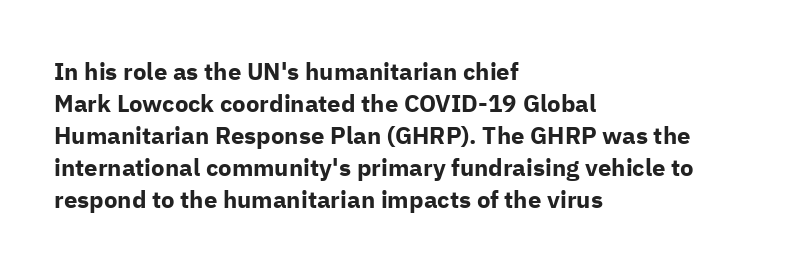
The image shows 24 px bold type, upright; set left-aligned, normal line spacing (1.33x), normal letter spacing, not underlined.
